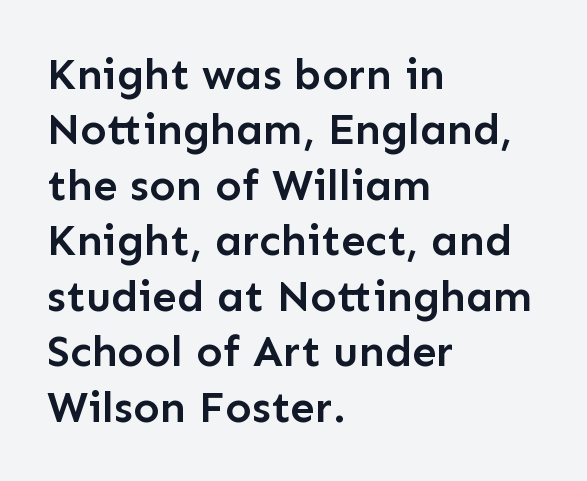
The image shows 44 px semibold sans-serif type, upright; set left-aligned, normal line spacing (1.26x), normal letter spacing, not underlined; low stroke contrast and a medium x-height.
